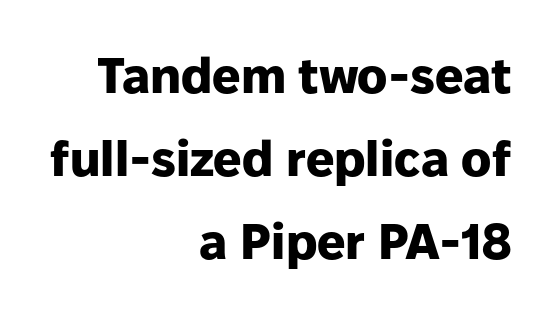
Thick stems and heavy bowls — unmistakably bold. There is no visible air inserted between adjacent glyphs. What kind of face is this? One without serifs — a sans. Is the block centered? No — it sits flush against the right margin. A normal amount of white space separates one row of letters from the next.
